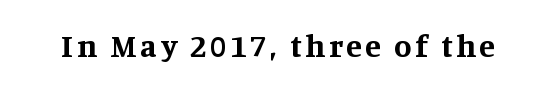
Honestly, there is no underline to notice here at all. Typographic density is high because the face is bold. This is the regular roman posture of the typeface. Think of a printed novel: that variable character pitch is what you see here. Check where the strokes stop: tiny serifs finish them off.
